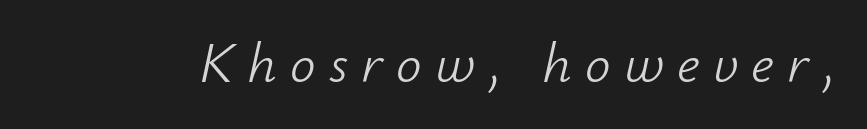
Q: Is the text bold? A: No.
Q: Is the text italic (slanted)? A: Yes, it leans right by about 12 degrees.
Q: Is the text underlined? A: No.
Q: Is the spacing between letters normal or unusually wide? A: Unusually wide.
Q: Width (condensed, normal, or wide)? A: Normal.
Q: Stroke contrast? A: Low.
Q: x-height? A: Small.
Q: Monospaced? A: No.
